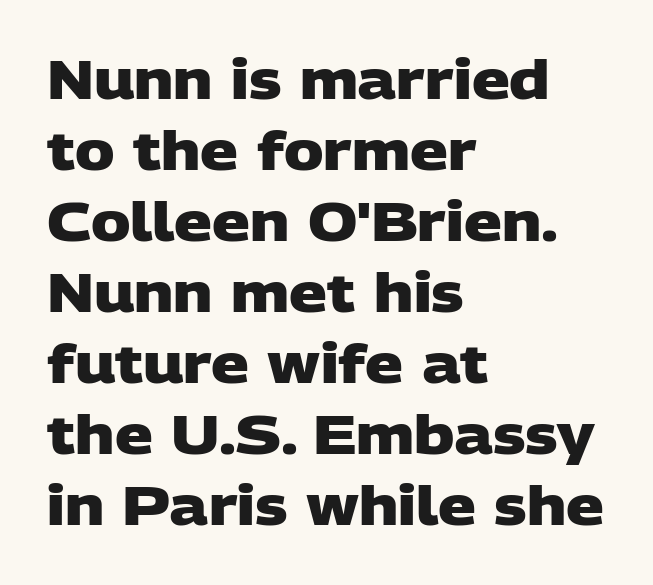
{"serif": "no", "bold": "yes", "weight": "heavy", "width": "wide", "stroke_contrast": "low", "x_height": "large", "monospaced": "no", "underline": "no", "align": "left", "line_spacing": "normal", "line_spacing_ratio": 1.34, "letter_spacing": "normal", "letter_spacing_em": 0.0, "glyph_px": 53}
